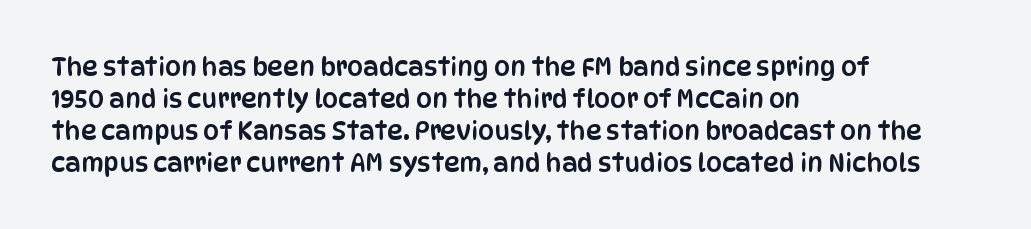
The image shows 25 px text type, upright; set left-aligned, normal line spacing (1.28x), normal letter spacing, not underlined.
